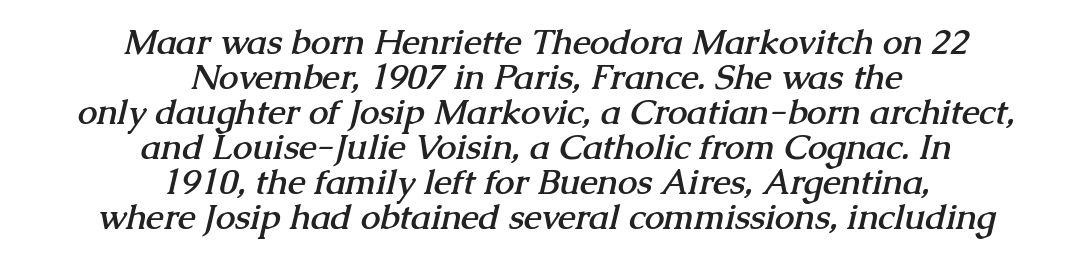
{"serif": "yes", "bold": "yes", "weight": "semibold", "width": "normal", "stroke_contrast": "medium", "x_height": "medium", "monospaced": "no", "underline": "no", "align": "center", "line_spacing": "tight", "line_spacing_ratio": 1.0, "letter_spacing": "normal", "letter_spacing_em": 0.0, "glyph_px": 35}
